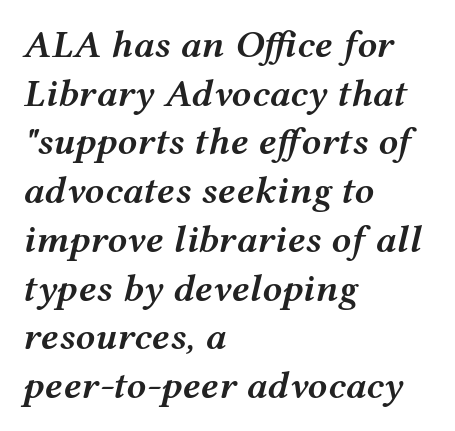
Q: Is the text bold? A: Semi-bold.
Q: Is the text italic (slanted)? A: Yes, it leans right by about 12 degrees.
Q: Is the text underlined? A: No.
Q: How is the paragraph aligned? A: Left-aligned.
Q: Is the spacing between letters normal or unusually wide? A: Normal.
Q: Is the spacing between lines tight, normal or loose? A: Normal.
Q: Width (condensed, normal, or wide)? A: Wide.
Q: Stroke contrast? A: Medium.
Q: x-height? A: Medium.
Q: Monospaced? A: No.
